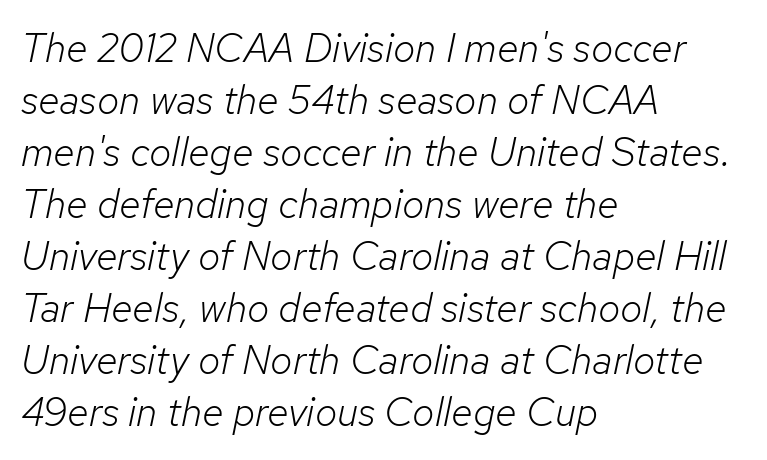
The image shows 40 px light type, italic (leaning right); set left-aligned, normal line spacing (1.3x), normal letter spacing, not underlined; low stroke contrast and a medium x-height.
